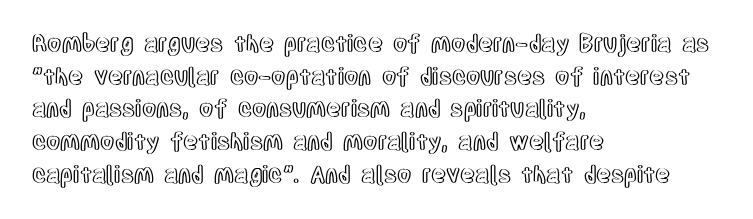
All the whitespace from short lines collects on the right. Standard letterfit; no display-style spreading of the glyphs. The area under the type is left untouched. Characters remain perfectly vertical along every line. If you measured baseline to baseline, you'd find a middling distance.
